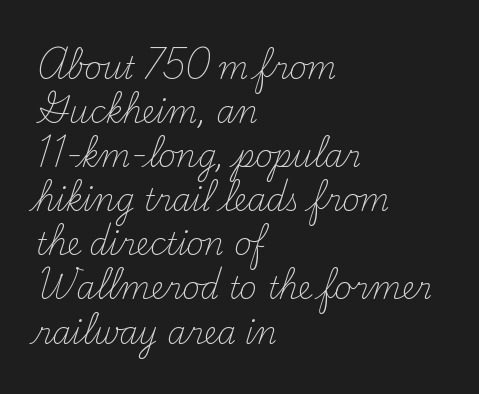
{"bold": "no", "weight": "light", "width": "normal", "stroke_contrast": "medium", "x_height": "small", "monospaced": "no", "underline": "no", "align": "left", "line_spacing": "normal", "line_spacing_ratio": 1.47, "letter_spacing": "normal", "letter_spacing_em": 0.0, "glyph_px": 30}
